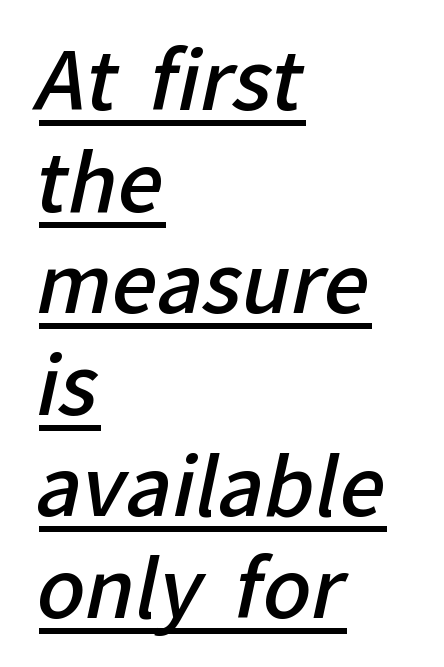
{"serif": "no", "bold": "semi", "weight": "semibold", "width": "normal", "stroke_contrast": "low", "x_height": "medium", "monospaced": "no", "underline": "yes", "align": "left", "line_spacing": "normal", "line_spacing_ratio": 1.27, "letter_spacing": "normal", "letter_spacing_em": 0.0, "glyph_px": 80}
